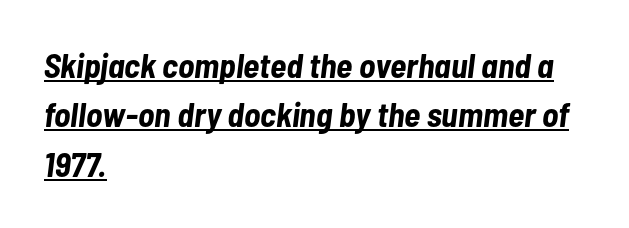
The image shows 34 px bold, condensed type, italic (leaning right); set left-aligned, normal line spacing (1.45x), normal letter spacing, underlined; low stroke contrast and a medium x-height.
